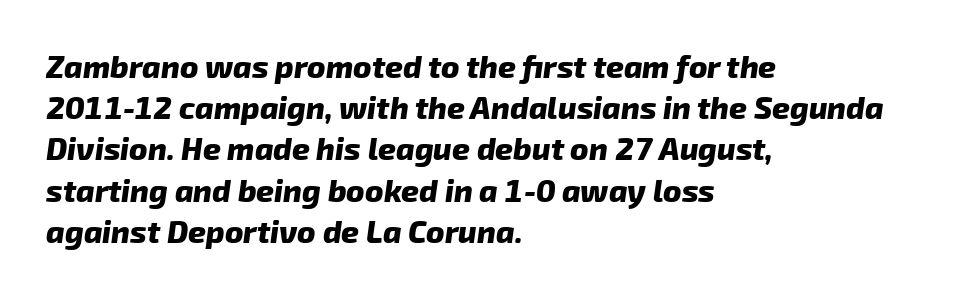
The image shows 31 px heavy sans-serif type; set left-aligned, normal line spacing (1.33x), normal letter spacing, not underlined; low stroke contrast and a medium x-height.
